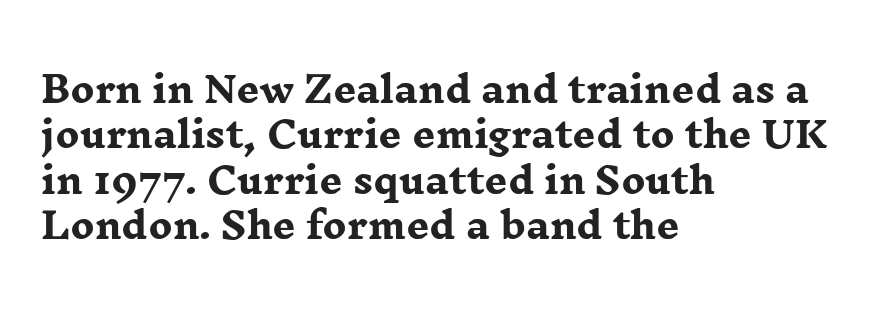
Just letters on the line, the space beneath them empty. Reading down the column, the eye jumps a familiar distance to each next line. Letterform terminals end in serifs throughout the passage. The typesetting leans heavy: a genuine bold.
